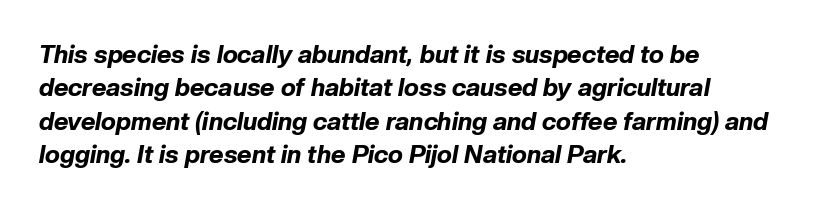
The image shows 25 px bold type, italic (leaning right); set left-aligned, normal line spacing (1.34x), normal letter spacing, not underlined.
